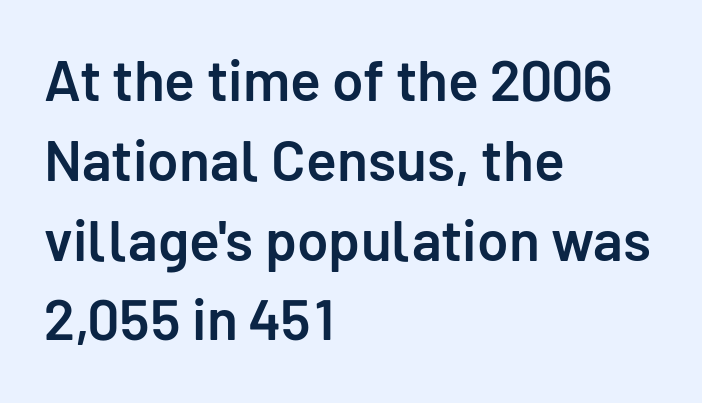
{"serif": "no", "italic": "no", "bold": "semi", "weight": "semibold", "width": "normal", "stroke_contrast": "low", "x_height": "medium", "monospaced": "no", "underline": "no", "align": "left", "line_spacing": "normal", "line_spacing_ratio": 1.4, "letter_spacing": "normal", "letter_spacing_em": 0.0, "glyph_px": 57}
